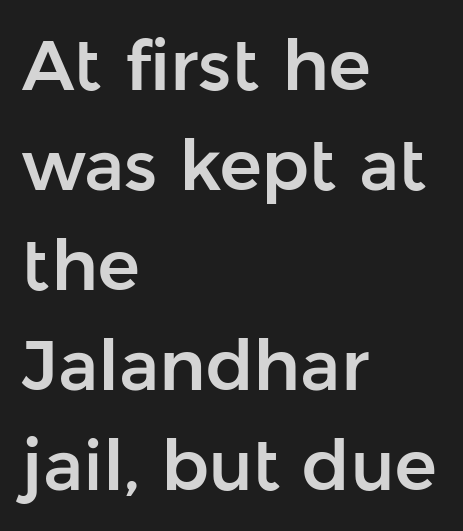
{"serif": "no", "italic": "no", "width": "normal", "stroke_contrast": "low", "x_height": "medium", "monospaced": "no", "underline": "no", "align": "left", "line_spacing": "normal", "line_spacing_ratio": 1.43, "letter_spacing": "normal", "letter_spacing_em": 0.0, "glyph_px": 70}
